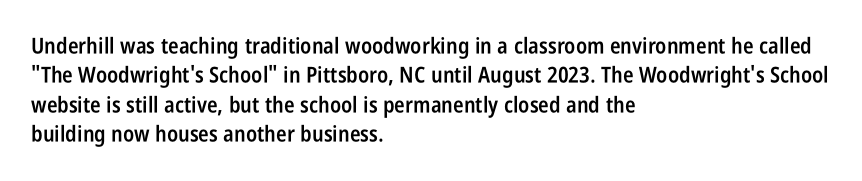
Q: Is the text bold? A: Semi-bold.
Q: Is the text italic (slanted)? A: No, it is upright.
Q: Is the text underlined? A: No.
Q: How is the paragraph aligned? A: Left-aligned.
Q: Is the spacing between letters normal or unusually wide? A: Normal.
Q: Is the spacing between lines tight, normal or loose? A: Normal.
